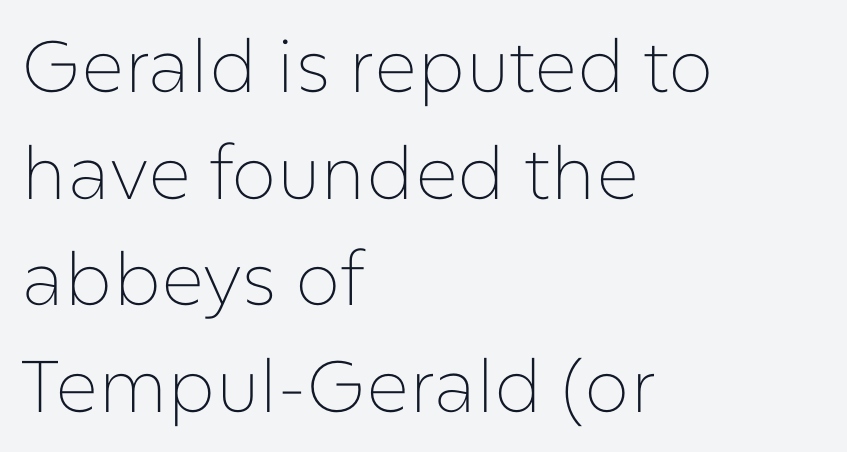
Q: Is the text bold? A: No.
Q: Is the text italic (slanted)? A: No, it is upright.
Q: Is the typeface a serif or a sans-serif typeface? A: Sans-serif.
Q: Is the text underlined? A: No.
Q: How is the paragraph aligned? A: Left-aligned.
Q: Is the spacing between letters normal or unusually wide? A: Normal.
Q: Is the spacing between lines tight, normal or loose? A: Normal.
Q: Width (condensed, normal, or wide)? A: Normal.
Q: Stroke contrast? A: Low.
Q: x-height? A: Medium.
Q: Monospaced? A: No.
